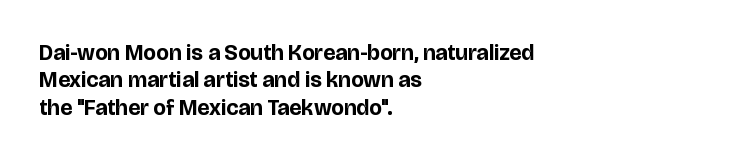
The image shows 22 px bold type, upright; set left-aligned, line spacing 1.24x, normal letter spacing, not underlined.
